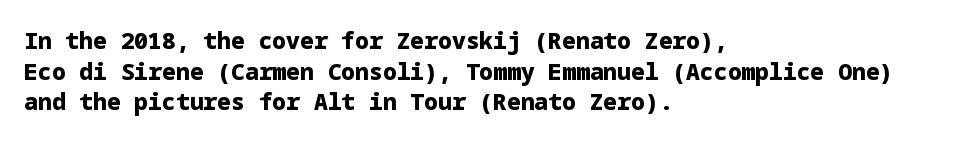
{"italic": "no", "bold": "yes", "underline": "no", "align": "left", "line_spacing": "normal", "line_spacing_ratio": 1.33, "letter_spacing": "normal", "letter_spacing_em": 0.0, "glyph_px": 23}
